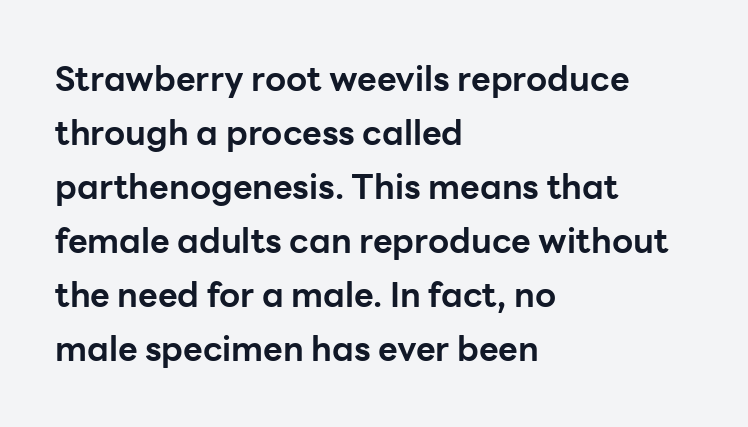
Q: Is the text bold? A: Yes.
Q: Is the text italic (slanted)? A: No, it is upright.
Q: Is the typeface a serif or a sans-serif typeface? A: Sans-serif.
Q: Is the text underlined? A: No.
Q: How is the paragraph aligned? A: Left-aligned.
Q: Is the spacing between letters normal or unusually wide? A: Normal.
Q: Is the spacing between lines tight, normal or loose? A: Normal.
Q: Width (condensed, normal, or wide)? A: Normal.
Q: Stroke contrast? A: Low.
Q: x-height? A: Medium.
Q: Monospaced? A: No.
